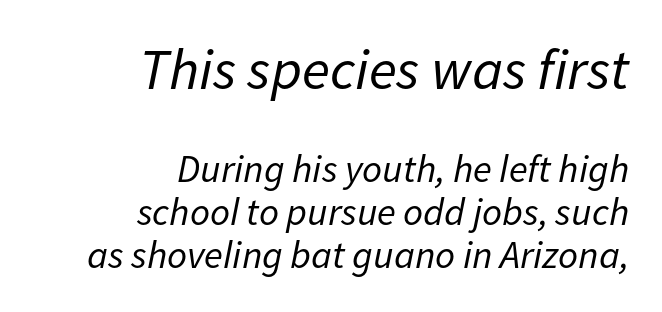
{"italic": "yes", "lean": "right", "slant_degrees": 11, "bold": "no", "weight": "regular", "width": "normal", "stroke_contrast": "low", "x_height": "medium", "monospaced": "no", "underline": "no", "align": "right", "line_spacing": "tight", "line_spacing_ratio": 1.11, "letter_spacing": "normal", "letter_spacing_em": 0.0, "larger_block": "first", "size_ratio": 1.49, "glyph_px": 58}
